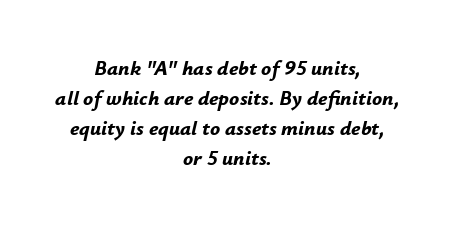
{"italic": "yes", "lean": "right", "slant_degrees": 12, "bold": "yes", "underline": "no", "align": "center", "line_spacing": "normal", "line_spacing_ratio": 1.43, "letter_spacing": "normal", "letter_spacing_em": 0.0, "glyph_px": 21}
